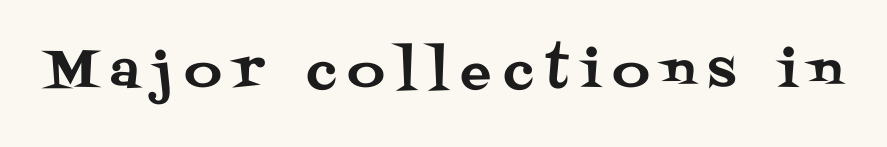
Q: Is the text italic (slanted)? A: No, it is upright.
Q: Is the typeface a serif or a sans-serif typeface? A: Serif.
Q: Is the text underlined? A: No.
Q: Is the spacing between letters normal or unusually wide? A: Unusually wide.
Q: Width (condensed, normal, or wide)? A: Normal.
Q: Stroke contrast? A: Medium.
Q: x-height? A: Large.
Q: Monospaced? A: No.
